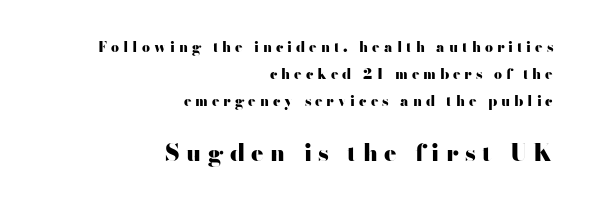
Baseline-to-baseline distance is far greater than the letter height. Check under the words: just untouched page. Tracking here is generous; glyphs stand well apart from one another. Heavy, bold letterforms. Designer's note — italics off, roman on. The emphasis by scale lands on block number two, below.
